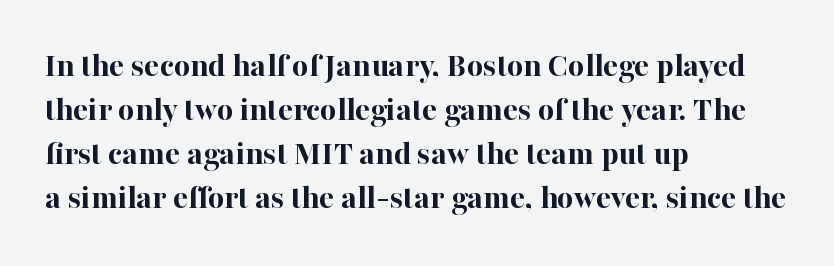
Q: Is the text bold? A: Yes.
Q: Is the text italic (slanted)? A: No, it is upright.
Q: Is the typeface a serif or a sans-serif typeface? A: Serif.
Q: Is the text underlined? A: No.
Q: How is the paragraph aligned? A: Left-aligned.
Q: Is the spacing between letters normal or unusually wide? A: Normal.
Q: Is the spacing between lines tight, normal or loose? A: Normal.
Q: Width (condensed, normal, or wide)? A: Normal.
Q: Stroke contrast? A: High.
Q: x-height? A: Medium.
Q: Monospaced? A: No.
